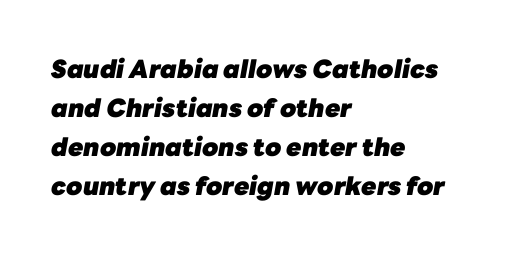
{"italic": "yes", "lean": "right", "slant_degrees": 10, "bold": "yes", "underline": "no", "align": "left", "line_spacing": "normal", "line_spacing_ratio": 1.56, "letter_spacing": "normal", "letter_spacing_em": 0.0, "glyph_px": 25}
